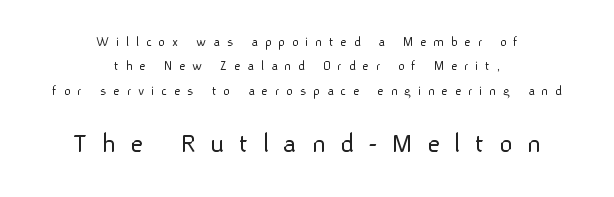
Q: Is the text bold? A: No.
Q: Is the text italic (slanted)? A: No, it is upright.
Q: Is the typeface a serif or a sans-serif typeface? A: Sans-serif.
Q: Is the text underlined? A: No.
Q: How is the paragraph aligned? A: Centered.
Q: Is the spacing between letters normal or unusually wide? A: Unusually wide.
Q: Which block of text is set in a larger size, the first (top) or the second (bottom)? A: The second (bottom) one.
Q: Width (condensed, normal, or wide)? A: Normal.
Q: Stroke contrast? A: Low.
Q: x-height? A: Medium.
Q: Monospaced? A: No.
